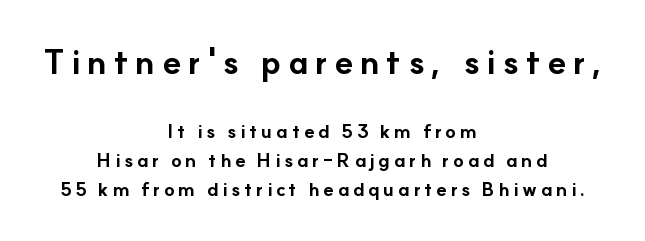
The image shows 34 px bold sans-serif type, upright; set centered, normal line spacing (1.52x), not underlined; the first (top) block is 1.79x larger; low stroke contrast and a small x-height.
